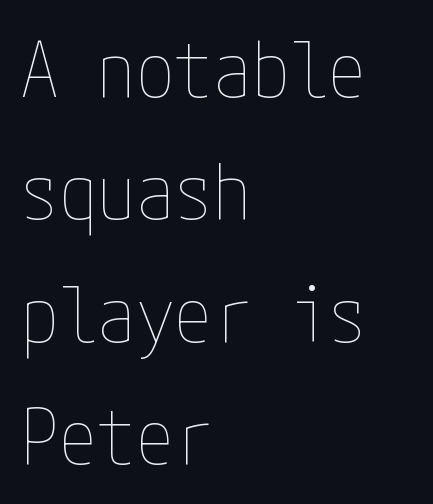
The image shows 77 px thin, condensed type, upright; set left-aligned, normal line spacing (1.59x), normal letter spacing, not underlined; low stroke contrast and a medium x-height.
